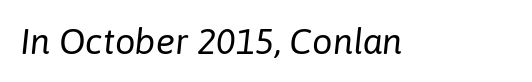
The image shows 36 px regular-weight type, italic (leaning right); set normal letter spacing, not underlined; low stroke contrast and a medium x-height.
